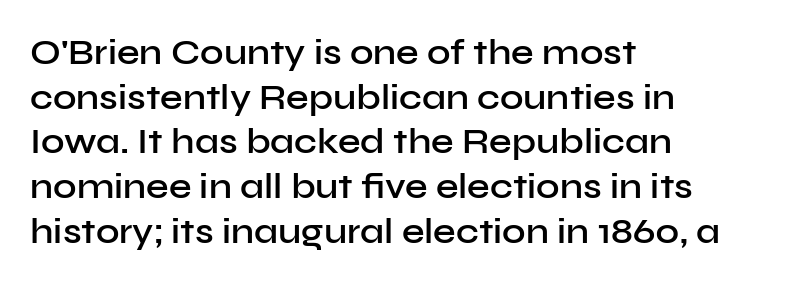
The image shows 36 px semibold sans-serif type, upright; set left-aligned, line spacing 1.24x, normal letter spacing, not underlined; low stroke contrast and a medium x-height.
